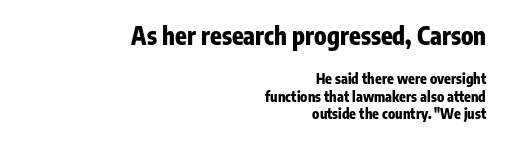
I'd describe the lettering as bold — thick and assertive. No extra tracking has been applied to these lines. The designer left line spacing at the default. A clean baseline with only descenders dipping below it. Here the first block reads like a headline and the second like body copy. You can tell it's not italic because the verticals are truly vertical.
